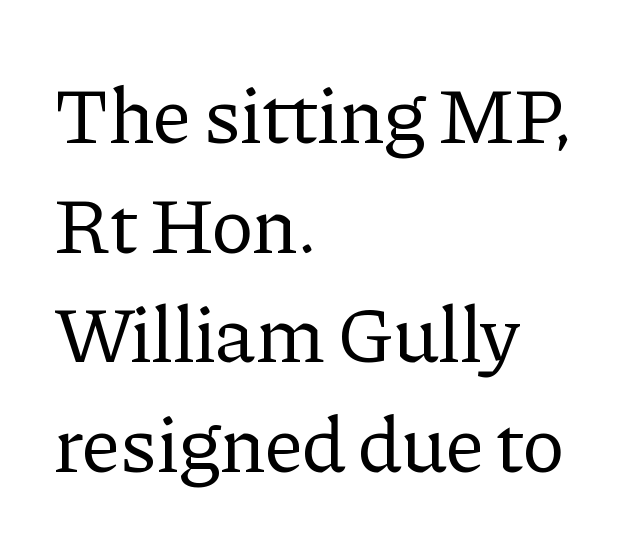
{"serif": "yes", "italic": "no", "bold": "no", "weight": "regular", "width": "normal", "stroke_contrast": "low", "x_height": "medium", "monospaced": "no", "underline": "no", "align": "left", "line_spacing": "normal", "line_spacing_ratio": 1.37, "letter_spacing": "normal", "letter_spacing_em": 0.0, "glyph_px": 80}
